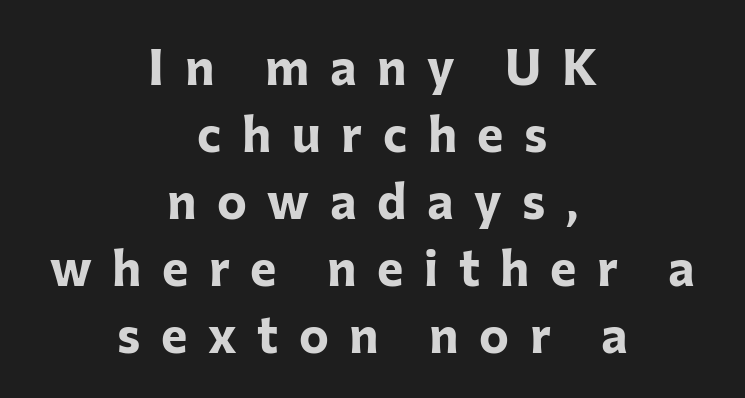
The image shows 50 px bold sans-serif type, upright; set centered, normal line spacing (1.34x), unusually wide letter spacing (+0.41 em), not underlined; low stroke contrast and a medium x-height.
